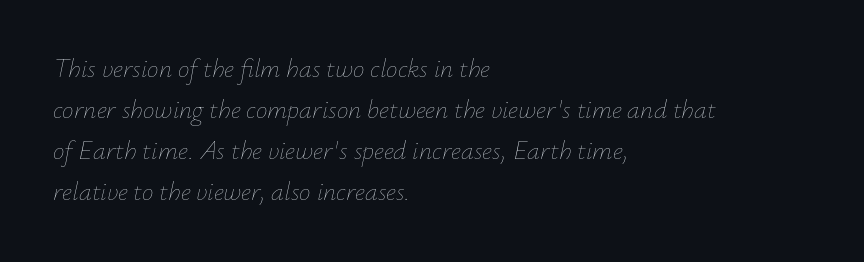
Q: Is the text bold? A: No.
Q: Is the text italic (slanted)? A: Yes, it leans right by about 12 degrees.
Q: Is the text underlined? A: No.
Q: How is the paragraph aligned? A: Left-aligned.
Q: Is the spacing between letters normal or unusually wide? A: Normal.
Q: Is the spacing between lines tight, normal or loose? A: Normal.
